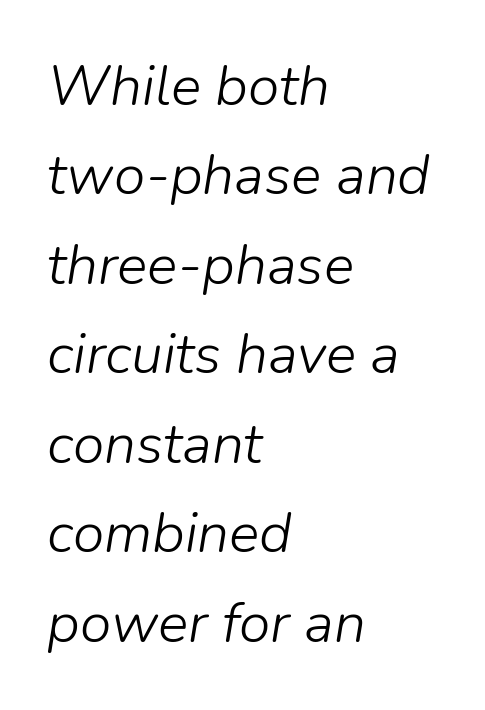
Q: Is the text bold? A: No.
Q: Is the text italic (slanted)? A: Yes, it leans right by about 9 degrees.
Q: Is the text underlined? A: No.
Q: How is the paragraph aligned? A: Left-aligned.
Q: Is the spacing between letters normal or unusually wide? A: Normal.
Q: Is the spacing between lines tight, normal or loose? A: Normal.
Q: Width (condensed, normal, or wide)? A: Normal.
Q: Stroke contrast? A: Low.
Q: x-height? A: Medium.
Q: Monospaced? A: No.
